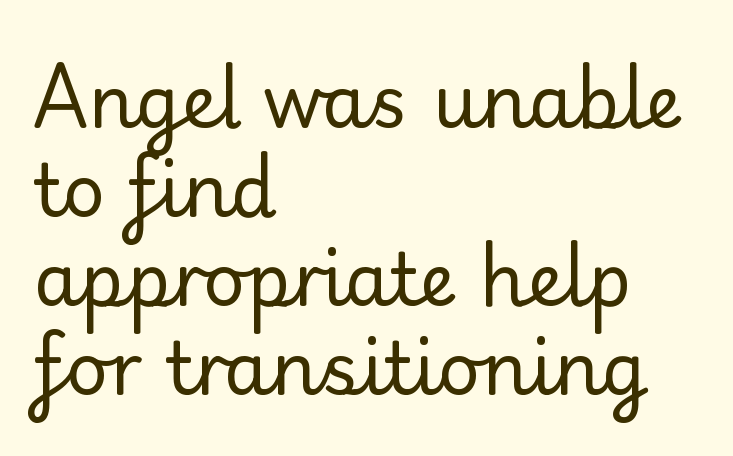
The font's upright variant was chosen for this text. The face looks like a standard text weight, possibly lighter. Words appear dense and cohesive because spacing is normal. Here the designer chose a conventional face with non-uniform glyph widths. Typographically, this falls in the serif category.
